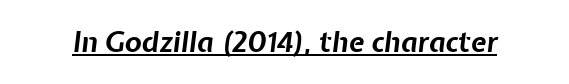
{"italic": "yes", "lean": "right", "slant_degrees": 7, "bold": "yes", "weight": "bold", "width": "normal", "stroke_contrast": "low", "x_height": "medium", "monospaced": "no", "underline": "yes", "letter_spacing": "normal", "letter_spacing_em": 0.0, "glyph_px": 28}
